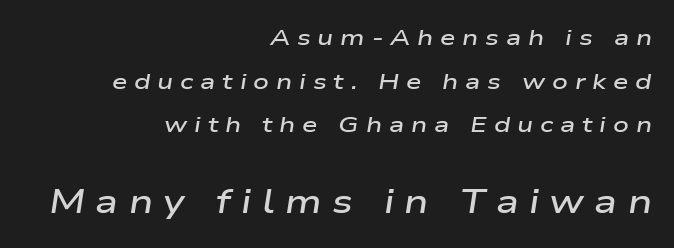
The image shows 33 px semibold, wide type, italic (leaning right); set right-aligned, loose line spacing (1.98x), unusually wide letter spacing (+0.31 em), not underlined; the second (bottom) block is 1.5x larger; low stroke contrast and a medium x-height.
